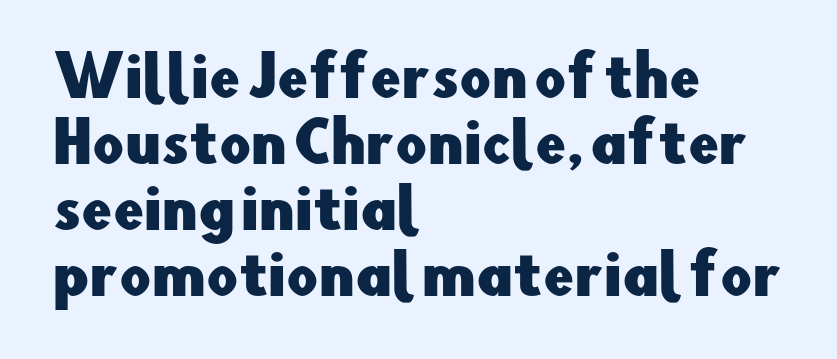
Q: Is the text italic (slanted)? A: No, it is upright.
Q: Is the typeface a serif or a sans-serif typeface? A: Sans-serif.
Q: Is the text underlined? A: No.
Q: How is the paragraph aligned? A: Left-aligned.
Q: Is the spacing between letters normal or unusually wide? A: Normal.
Q: Width (condensed, normal, or wide)? A: Normal.
Q: Stroke contrast? A: Low.
Q: x-height? A: Small.
Q: Monospaced? A: No.
